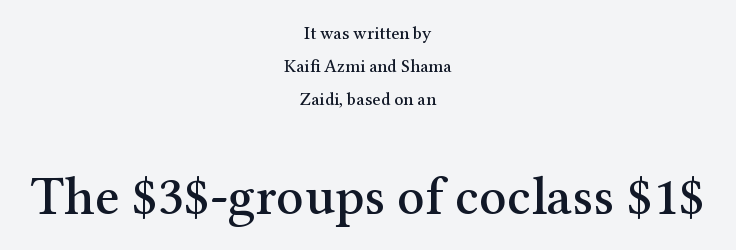
Q: Is the text italic (slanted)? A: No, it is upright.
Q: Is the typeface a serif or a sans-serif typeface? A: Serif.
Q: Is the text underlined? A: No.
Q: How is the paragraph aligned? A: Centered.
Q: Is the spacing between letters normal or unusually wide? A: Normal.
Q: Which block of text is set in a larger size, the first (top) or the second (bottom)? A: The second (bottom) one.
Q: Width (condensed, normal, or wide)? A: Normal.
Q: Stroke contrast? A: Medium.
Q: x-height? A: Medium.
Q: Monospaced? A: No.
